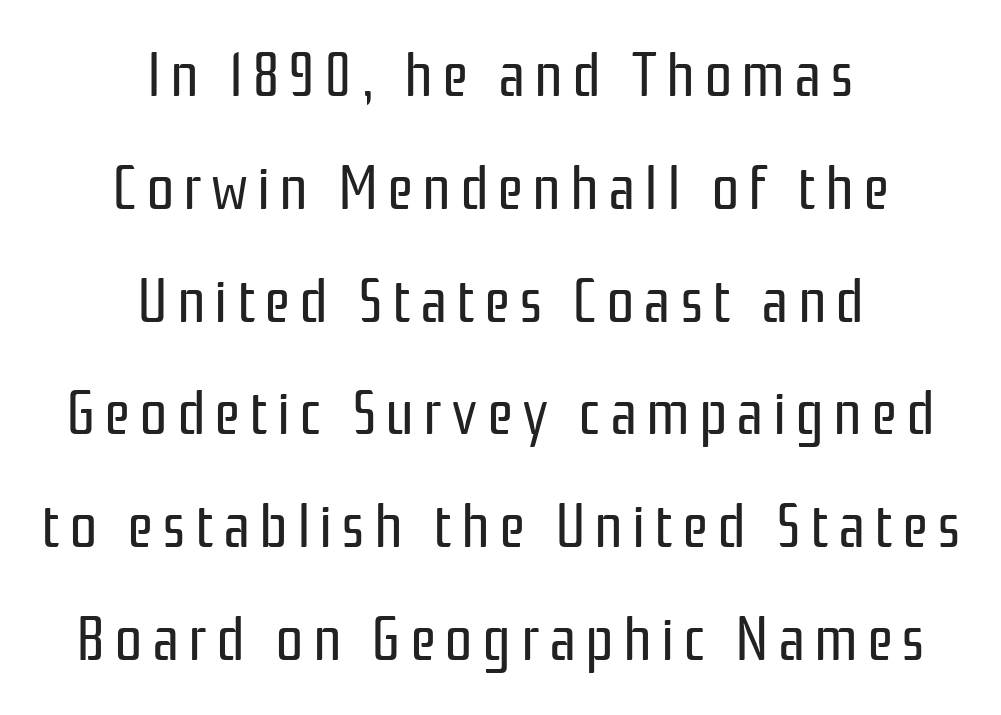
The passage shown is typeset with a sans-serif family. Quick note: underline off. Think standard paragraph weight, or any step lighter than that. Posture: upright roman. These lines are rendered in a variable-pitch font.
